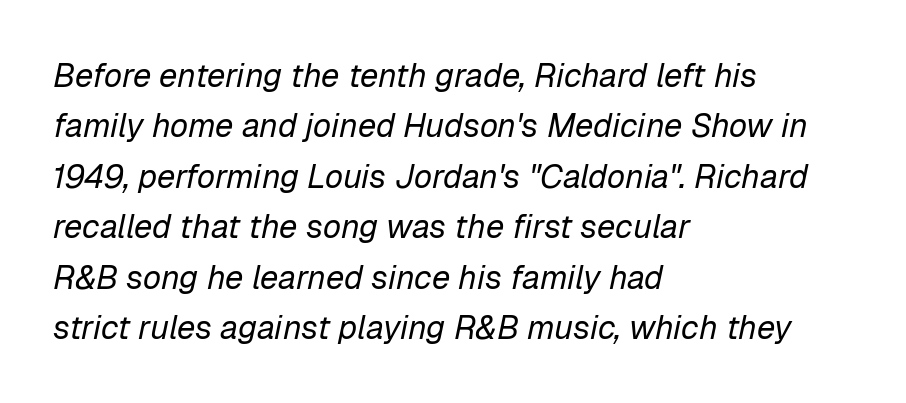
{"italic": "yes", "lean": "right", "slant_degrees": 12, "bold": "no", "weight": "regular", "width": "normal", "stroke_contrast": "low", "x_height": "medium", "monospaced": "no", "underline": "no", "align": "left", "line_spacing": "normal", "line_spacing_ratio": 1.53, "letter_spacing": "normal", "letter_spacing_em": 0.0, "glyph_px": 33}
